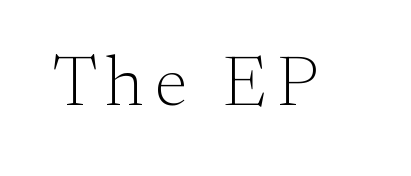
The image shows 71 px light serif type, upright; set not underlined; medium stroke contrast and a small x-height.
